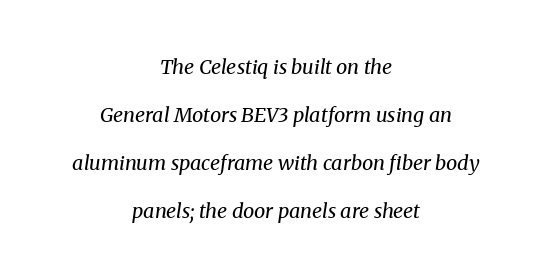
{"italic": "yes", "lean": "right", "slant_degrees": 8, "bold": "no", "underline": "no", "align": "center", "line_spacing": "loose", "line_spacing_ratio": 2.4, "letter_spacing": "normal", "letter_spacing_em": 0.0, "glyph_px": 20}
